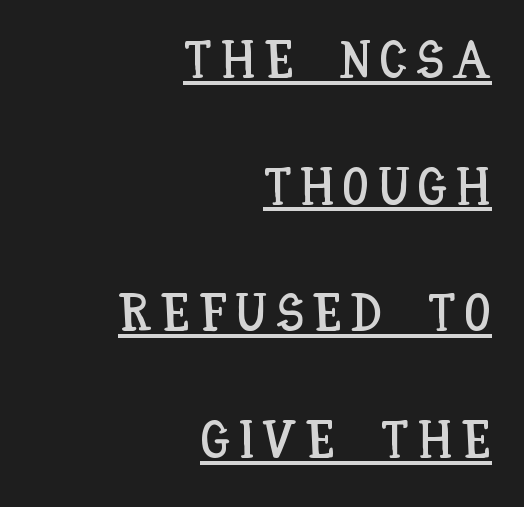
The image shows 53 px condensed type, upright; set right-aligned, loose line spacing (2.39x), underlined; low stroke contrast and a large x-height.
